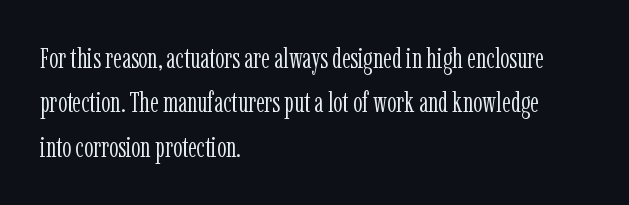
The image shows 29 px light, condensed serif type, upright; set left-aligned, normal line spacing (1.53x), normal letter spacing, not underlined; low stroke contrast and a medium x-height.
